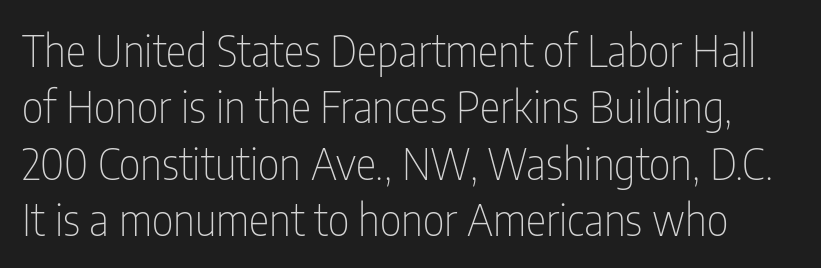
The image shows 43 px thin, condensed sans-serif type, upright; set normal line spacing (1.31x), normal letter spacing, not underlined; low stroke contrast and a medium x-height.
